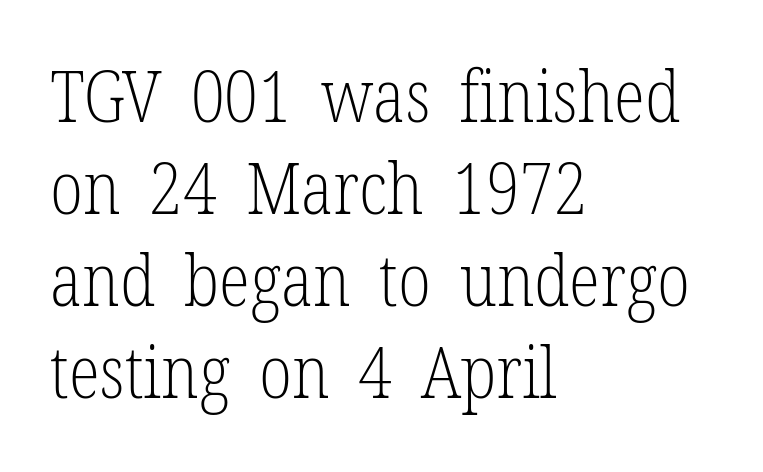
Q: Is the text bold? A: No.
Q: Is the text italic (slanted)? A: No, it is upright.
Q: Is the typeface a serif or a sans-serif typeface? A: Serif.
Q: Is the text underlined? A: No.
Q: How is the paragraph aligned? A: Left-aligned.
Q: Is the spacing between letters normal or unusually wide? A: Normal.
Q: Is the spacing between lines tight, normal or loose? A: Normal.
Q: Width (condensed, normal, or wide)? A: Condensed.
Q: Stroke contrast? A: Low.
Q: x-height? A: Medium.
Q: Monospaced? A: No.
